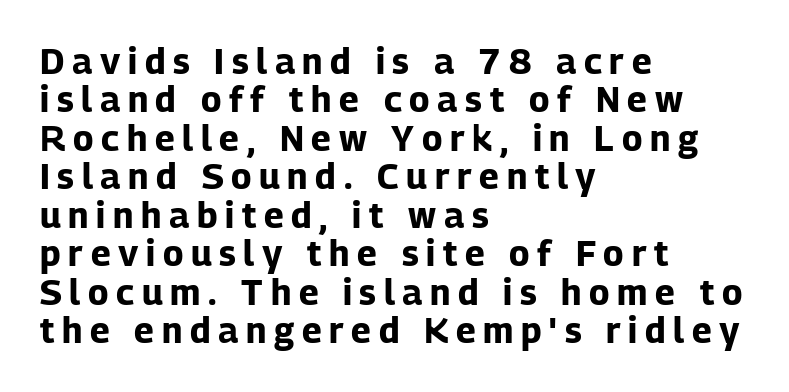
The image shows 35 px bold sans-serif type, upright; set left-aligned, tight line spacing (1.1x), unusually wide letter spacing (+0.22 em), not underlined; low stroke contrast and a medium x-height.
